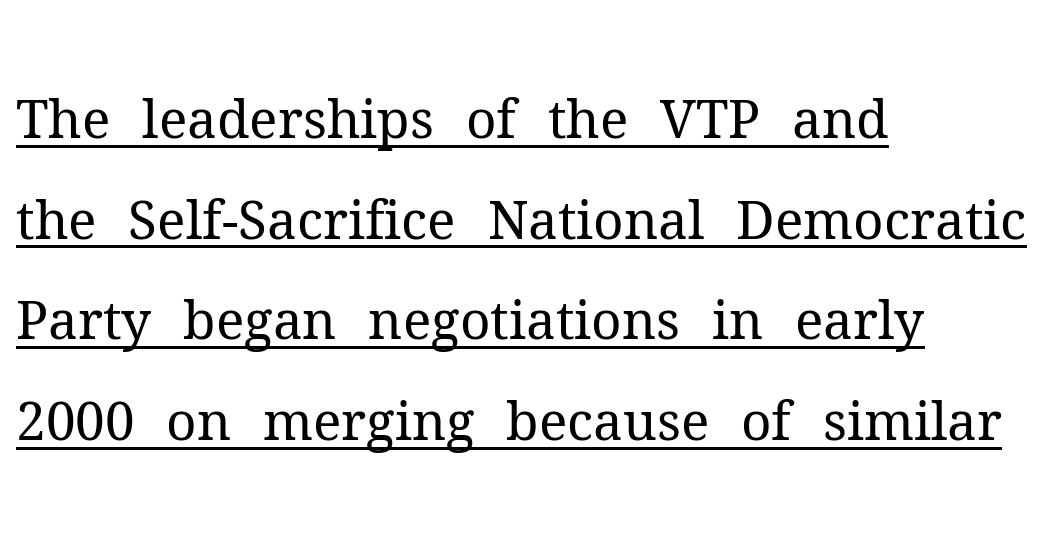
Q: Is the text bold? A: No.
Q: Is the text italic (slanted)? A: No, it is upright.
Q: Is the typeface a serif or a sans-serif typeface? A: Serif.
Q: Is the text underlined? A: Yes.
Q: How is the paragraph aligned? A: Left-aligned.
Q: Is the spacing between letters normal or unusually wide? A: Normal.
Q: Is the spacing between lines tight, normal or loose? A: Loose.
Q: Width (condensed, normal, or wide)? A: Normal.
Q: Stroke contrast? A: Medium.
Q: x-height? A: Medium.
Q: Monospaced? A: No.
